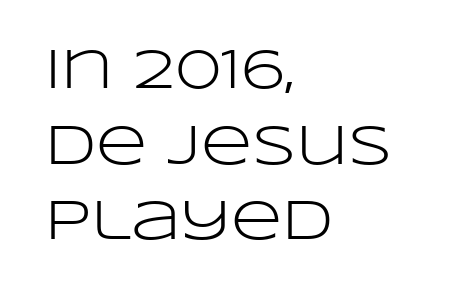
Italic: no, the glyphs are upright roman. Honestly, there is no underline to notice here at all. Compared with typical body copy, the letter spacing here is the same. The passage is arranged the way most books set body copy — flush left.
